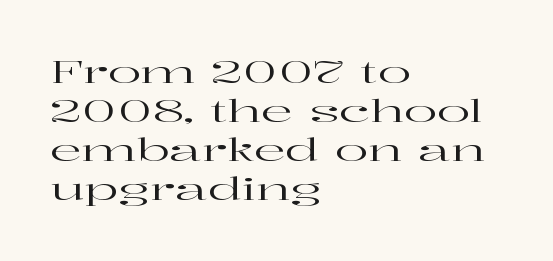
{"serif": "yes", "italic": "no", "width": "wide", "stroke_contrast": "high", "x_height": "medium", "monospaced": "no", "underline": "no", "align": "left", "line_spacing": "normal", "line_spacing_ratio": 1.26, "letter_spacing": "normal", "letter_spacing_em": 0.0, "glyph_px": 31}
